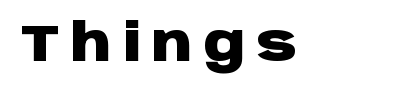
Q: Is the text bold? A: Yes.
Q: Is the text italic (slanted)? A: No, it is upright.
Q: Is the typeface a serif or a sans-serif typeface? A: Sans-serif.
Q: Is the text underlined? A: No.
Q: Is the spacing between letters normal or unusually wide? A: Unusually wide.
Q: Width (condensed, normal, or wide)? A: Wide.
Q: Stroke contrast? A: Low.
Q: x-height? A: Large.
Q: Monospaced? A: No.
